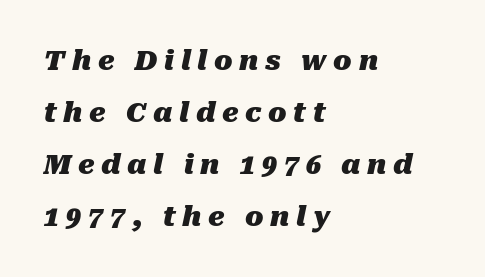
{"italic": "yes", "lean": "right", "slant_degrees": 10, "bold": "yes", "underline": "no", "align": "left", "line_spacing": "loose", "line_spacing_ratio": 1.92, "letter_spacing": "wide", "letter_spacing_em": 0.25, "glyph_px": 27}
